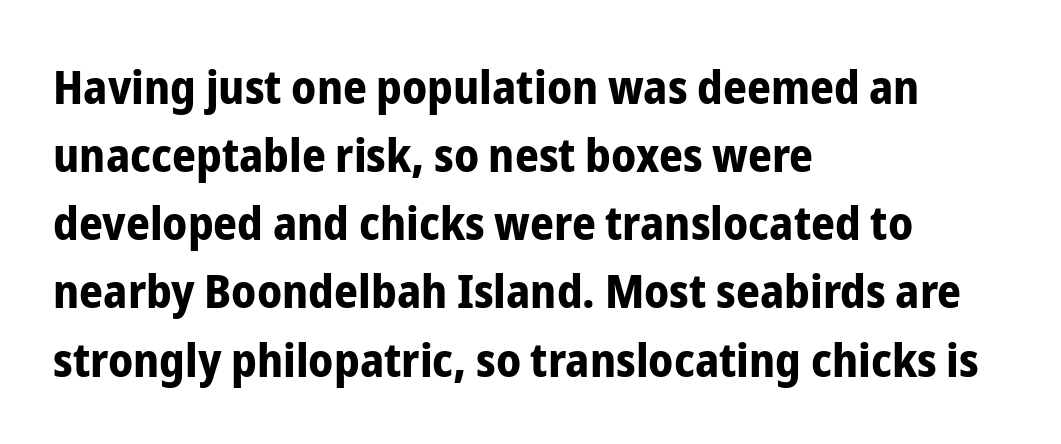
Q: Is the text bold? A: Yes.
Q: Is the text italic (slanted)? A: No, it is upright.
Q: Is the typeface a serif or a sans-serif typeface? A: Sans-serif.
Q: Is the text underlined? A: No.
Q: How is the paragraph aligned? A: Left-aligned.
Q: Is the spacing between letters normal or unusually wide? A: Normal.
Q: Is the spacing between lines tight, normal or loose? A: Normal.
Q: Width (condensed, normal, or wide)? A: Condensed.
Q: Stroke contrast? A: Low.
Q: x-height? A: Medium.
Q: Monospaced? A: No.
